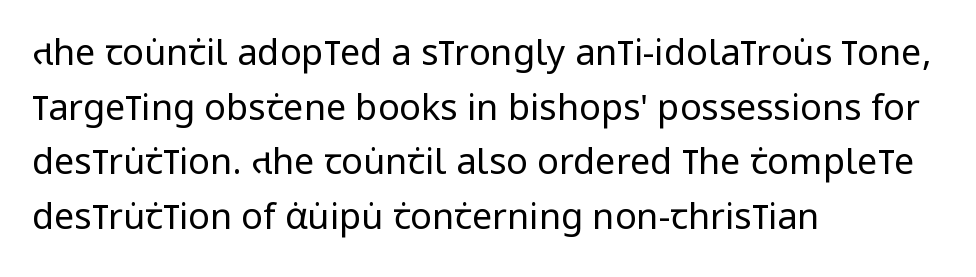
Q: Is the text bold? A: No.
Q: Is the text italic (slanted)? A: No, it is upright.
Q: Is the typeface a serif or a sans-serif typeface? A: Sans-serif.
Q: Is the text underlined? A: No.
Q: How is the paragraph aligned? A: Left-aligned.
Q: Is the spacing between letters normal or unusually wide? A: Normal.
Q: Is the spacing between lines tight, normal or loose? A: Normal.
Q: Width (condensed, normal, or wide)? A: Condensed.
Q: Stroke contrast? A: Low.
Q: x-height? A: Large.
Q: Monospaced? A: No.
